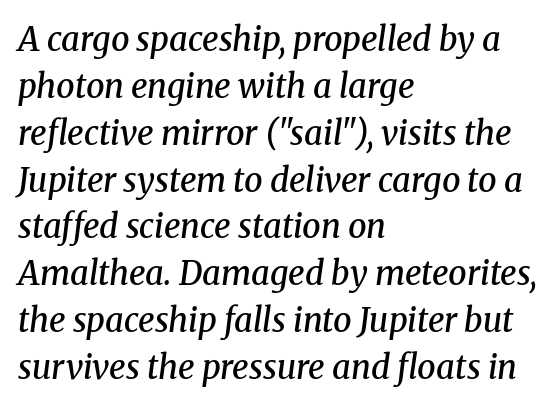
{"serif": "yes", "italic": "yes", "lean": "right", "slant_degrees": 8, "bold": "semi", "weight": "semibold", "width": "normal", "stroke_contrast": "medium", "x_height": "medium", "monospaced": "no", "underline": "no", "align": "left", "line_spacing": "normal", "line_spacing_ratio": 1.42, "letter_spacing": "normal", "letter_spacing_em": 0.0, "glyph_px": 33}
